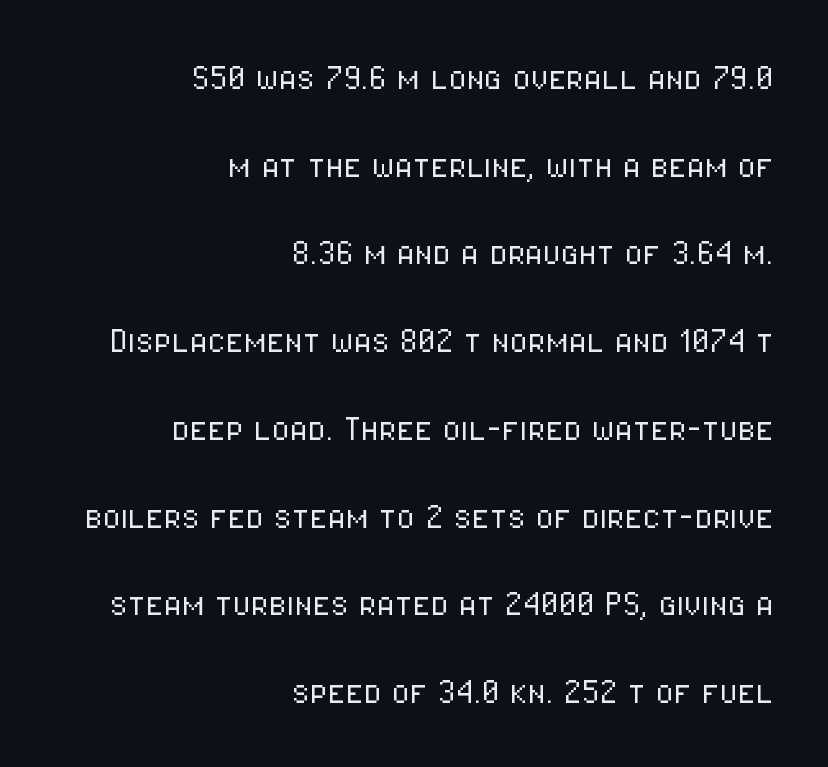
Tracking value appears to be zero — textbook default spacing. The letters look calm and open, with moderate or lighter stems. Varying glyph widths throughout — classic text-font behaviour. The text block is weighted toward the right margin, trailing off unevenly leftward. The lettering holds an erect, upright posture throughout. Descenders hang freely into open space.
